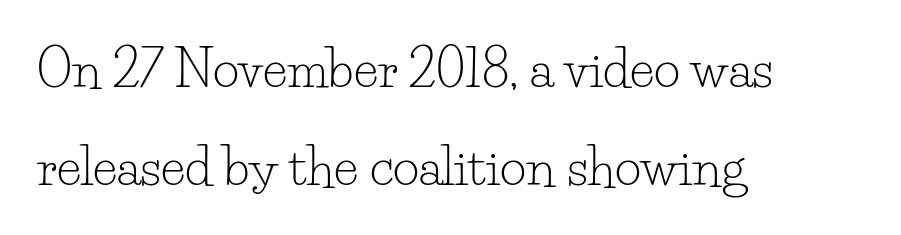
{"serif": "yes", "italic": "no", "bold": "no", "weight": "light", "width": "normal", "stroke_contrast": "low", "x_height": "small", "monospaced": "no", "underline": "no", "align": "left", "line_spacing": "loose", "line_spacing_ratio": 1.92, "letter_spacing": "normal", "letter_spacing_em": 0.0, "glyph_px": 51}
